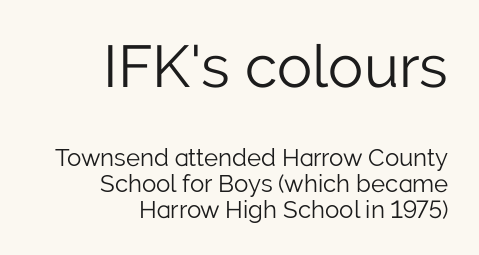
{"serif": "no", "italic": "no", "bold": "no", "weight": "light", "width": "normal", "stroke_contrast": "low", "x_height": "medium", "monospaced": "no", "underline": "no", "align": "right", "line_spacing": "tight", "line_spacing_ratio": 1.09, "letter_spacing": "normal", "letter_spacing_em": 0.0, "larger_block": "first", "size_ratio": 2.46, "glyph_px": 59}
